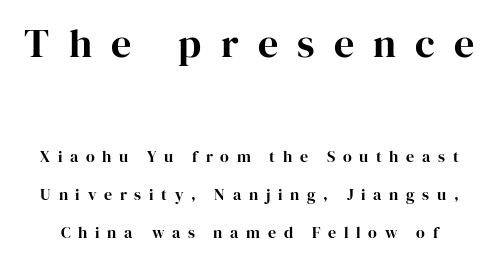
Q: Is the text italic (slanted)? A: No, it is upright.
Q: Is the typeface a serif or a sans-serif typeface? A: Serif.
Q: Is the text underlined? A: No.
Q: Is the spacing between letters normal or unusually wide? A: Unusually wide.
Q: Is the spacing between lines tight, normal or loose? A: Loose.
Q: Which block of text is set in a larger size, the first (top) or the second (bottom)? A: The first (top) one.
Q: Width (condensed, normal, or wide)? A: Normal.
Q: Stroke contrast? A: High.
Q: x-height? A: Medium.
Q: Monospaced? A: No.
